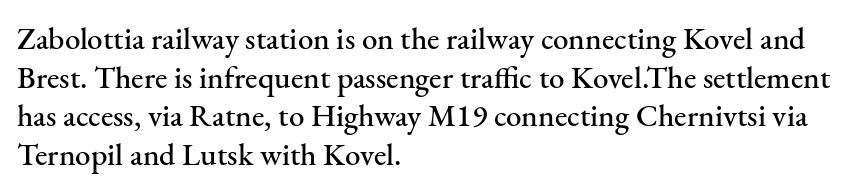
Q: Is the text italic (slanted)? A: No, it is upright.
Q: Is the typeface a serif or a sans-serif typeface? A: Serif.
Q: Is the text underlined? A: No.
Q: How is the paragraph aligned? A: Left-aligned.
Q: Is the spacing between letters normal or unusually wide? A: Normal.
Q: Is the spacing between lines tight, normal or loose? A: Normal.
Q: Width (condensed, normal, or wide)? A: Normal.
Q: Stroke contrast? A: Medium.
Q: x-height? A: Small.
Q: Monospaced? A: No.
